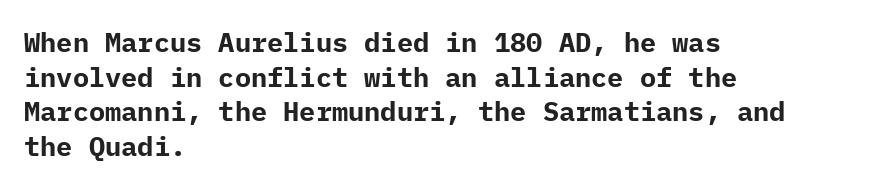
Compared with typical body copy, the letter spacing here is the same. The setting favours the left margin, as ordinary paragraphs usually do. Heft: maximum for text — a bold. Beneath every word, the page is bare. Successive baselines arrive at the customary interval. These lines were composed using upright roman letters.
